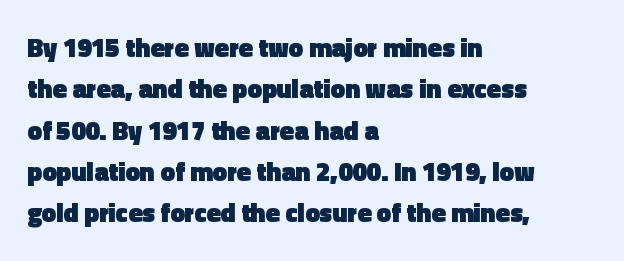
The image shows 26 px bold type, upright; set left-aligned, normal line spacing (1.59x), normal letter spacing, not underlined.
